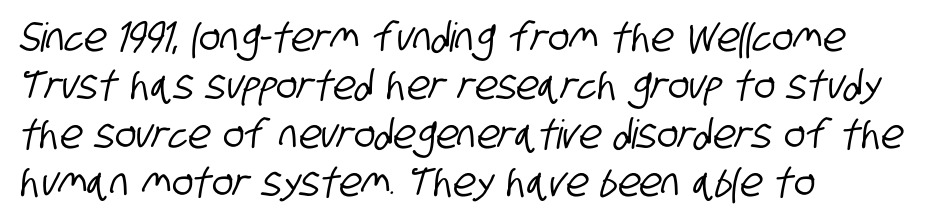
{"serif": "no", "width": "condensed", "stroke_contrast": "low", "x_height": "large", "monospaced": "no", "underline": "no", "align": "left", "line_spacing_ratio": 1.21, "letter_spacing": "normal", "letter_spacing_em": 0.0, "glyph_px": 40}
